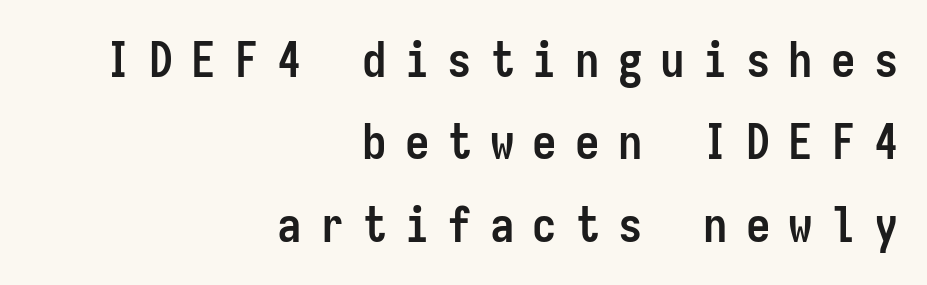
Leftover space on each line is placed entirely before the opening word. The area under the type is left untouched. Designer's note — italics off, roman on. Nothing sits at the stroke ends, so this counts as sans-serif. Each letter, wide or thin by design, is forced into the same width here. Quick note: interline space is typical.
